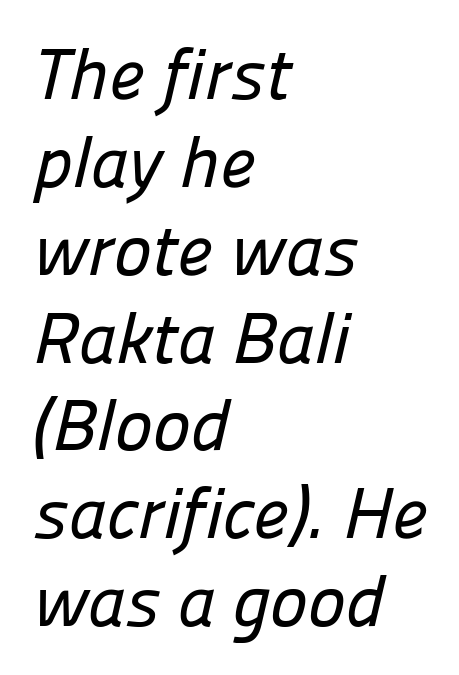
{"serif": "no", "width": "normal", "stroke_contrast": "low", "x_height": "medium", "monospaced": "no", "underline": "no", "align": "left", "line_spacing_ratio": 1.22, "letter_spacing": "normal", "letter_spacing_em": 0.0, "glyph_px": 72}
